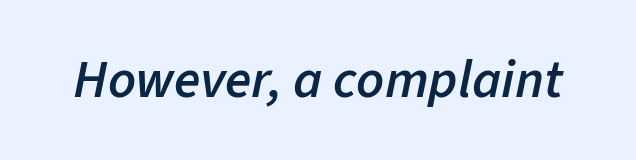
{"italic": "yes", "lean": "right", "slant_degrees": 11, "bold": "semi", "weight": "semibold", "width": "normal", "stroke_contrast": "low", "x_height": "medium", "monospaced": "no", "underline": "no", "letter_spacing": "normal", "letter_spacing_em": 0.0, "glyph_px": 54}
